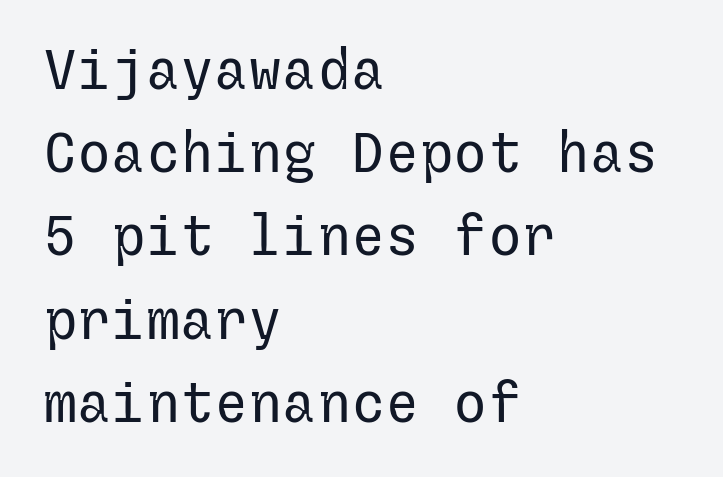
The image shows 57 px regular-weight sans-serif type, upright; set left-aligned, normal line spacing (1.46x), normal letter spacing, not underlined; low stroke contrast and a medium x-height.
